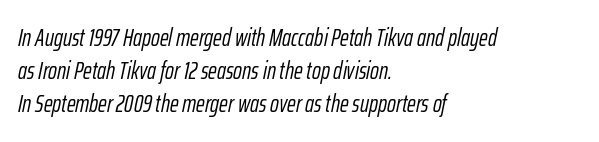
The characters are drawn with everyday or finer stroke widths. Quick note: interline space is typical. These lines keep a tight, regular rhythm from letter to letter. Does the copy run flush right? No — it runs flush left. In terms of posture, this sample is oblique. Any mark beneath the type? The region is blank.
